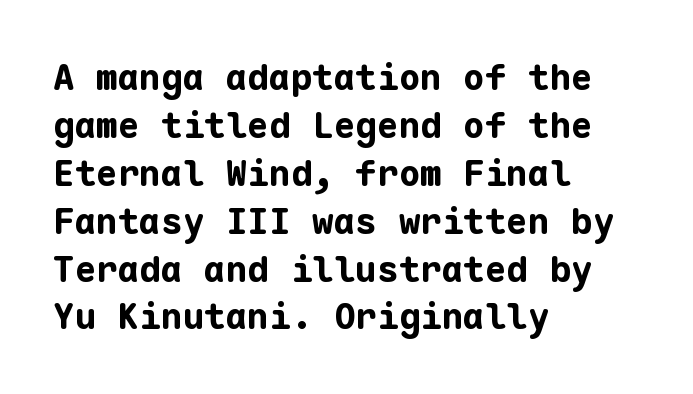
{"serif": "no", "italic": "no", "bold": "yes", "weight": "bold", "width": "normal", "stroke_contrast": "low", "x_height": "medium", "monospaced": "yes", "underline": "no", "align": "left", "line_spacing": "normal", "line_spacing_ratio": 1.33, "letter_spacing": "normal", "letter_spacing_em": 0.0, "glyph_px": 36}
